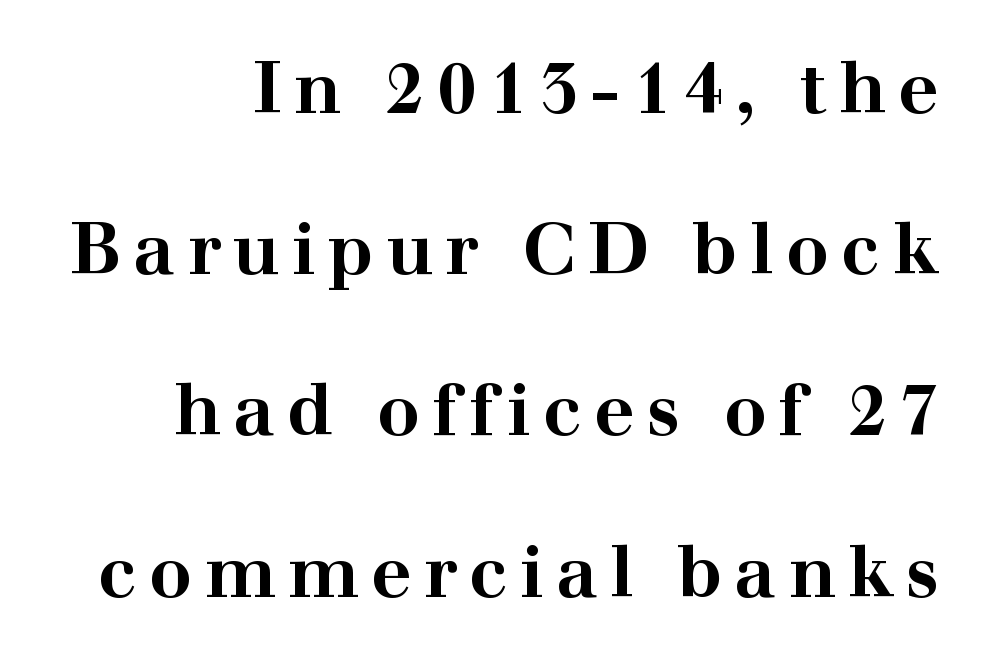
The image shows 71 px bold, wide serif type, upright; set loose line spacing (2.27x), not underlined; high stroke contrast and a medium x-height.
